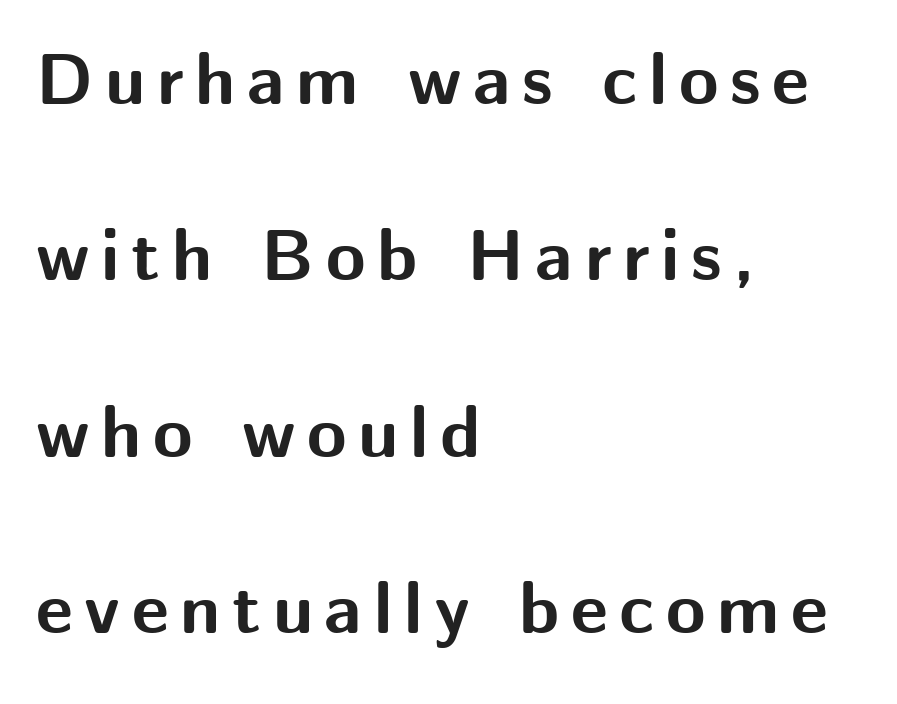
Q: Is the text bold? A: Yes.
Q: Is the text italic (slanted)? A: No, it is upright.
Q: Is the typeface a serif or a sans-serif typeface? A: Sans-serif.
Q: Is the text underlined? A: No.
Q: How is the paragraph aligned? A: Left-aligned.
Q: Is the spacing between lines tight, normal or loose? A: Loose.
Q: Width (condensed, normal, or wide)? A: Normal.
Q: Stroke contrast? A: Medium.
Q: x-height? A: Medium.
Q: Monospaced? A: No.
